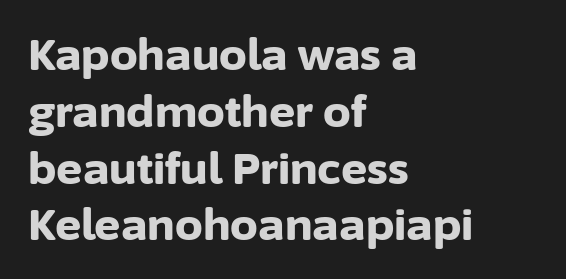
The characters display no serif detailing; their extremities are plain. Weight check: bold — yes, fully. The face used here is rendered with its standard letterfit. The glyphs are unaccompanied by any horizontal stroke below them. Think of a printed novel: that variable character pitch is what you see here. Compared with a centered layout, this one pins lines to the left instead.
